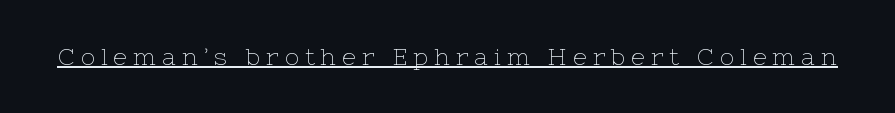
The image shows 24 px text type, upright; set unusually wide letter spacing (+0.25 em), underlined.
